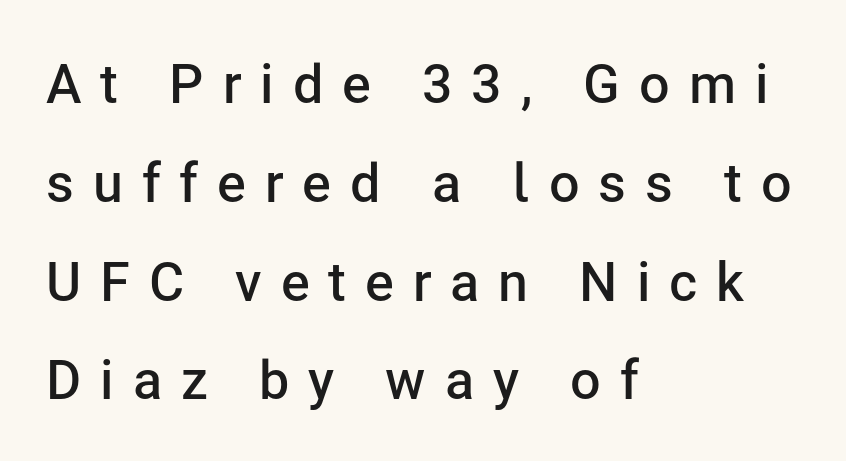
{"serif": "no", "italic": "no", "bold": "semi", "weight": "semibold", "width": "normal", "stroke_contrast": "low", "x_height": "medium", "monospaced": "no", "underline": "no", "align": "left", "line_spacing_ratio": 1.83, "letter_spacing": "wide", "letter_spacing_em": 0.35, "glyph_px": 54}
